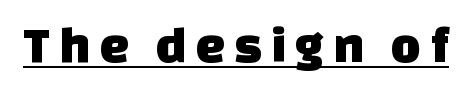
Q: Is the typeface a serif or a sans-serif typeface? A: Sans-serif.
Q: Is the text underlined? A: Yes.
Q: Width (condensed, normal, or wide)? A: Normal.
Q: Stroke contrast? A: Low.
Q: x-height? A: Large.
Q: Monospaced? A: No.
